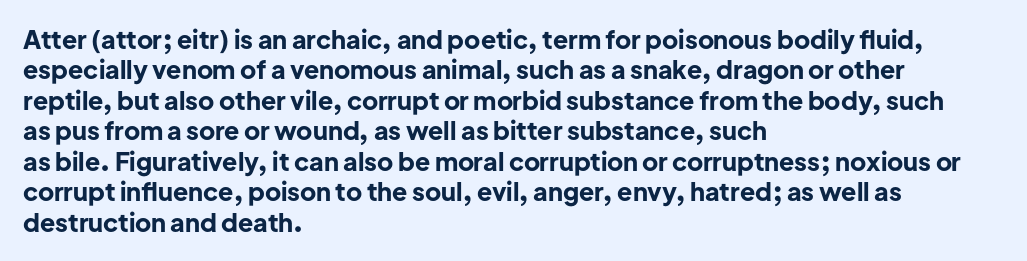
Q: Is the text bold? A: Yes.
Q: Is the text italic (slanted)? A: No, it is upright.
Q: Is the text underlined? A: No.
Q: How is the paragraph aligned? A: Left-aligned.
Q: Is the spacing between letters normal or unusually wide? A: Normal.
